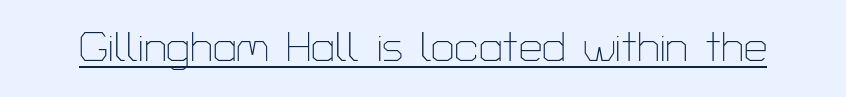
Q: Is the text bold? A: No.
Q: Is the text italic (slanted)? A: No, it is upright.
Q: Is the typeface a serif or a sans-serif typeface? A: Sans-serif.
Q: Is the text underlined? A: Yes.
Q: Is the spacing between letters normal or unusually wide? A: Normal.
Q: Width (condensed, normal, or wide)? A: Normal.
Q: Stroke contrast? A: Low.
Q: x-height? A: Medium.
Q: Monospaced? A: No.
